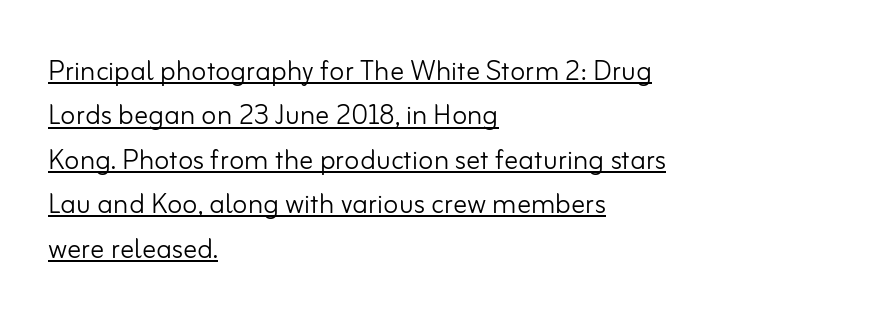
{"serif": "no", "italic": "no", "bold": "no", "weight": "light", "width": "normal", "stroke_contrast": "low", "x_height": "small", "monospaced": "no", "underline": "yes", "align": "left", "line_spacing": "normal", "line_spacing_ratio": 1.27, "letter_spacing": "normal", "letter_spacing_em": 0.0, "glyph_px": 35}
